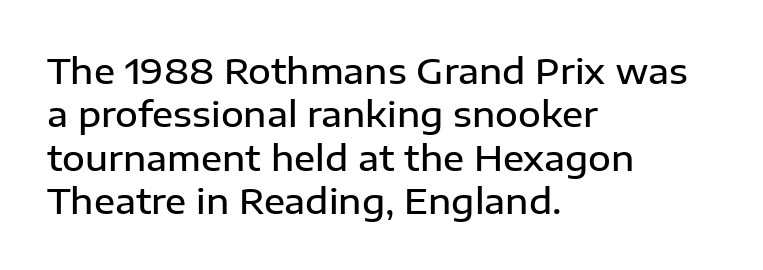
{"serif": "no", "italic": "no", "bold": "semi", "weight": "semibold", "width": "normal", "stroke_contrast": "low", "x_height": "medium", "monospaced": "no", "underline": "no", "align": "left", "line_spacing_ratio": 1.24, "letter_spacing": "normal", "letter_spacing_em": 0.0, "glyph_px": 35}
